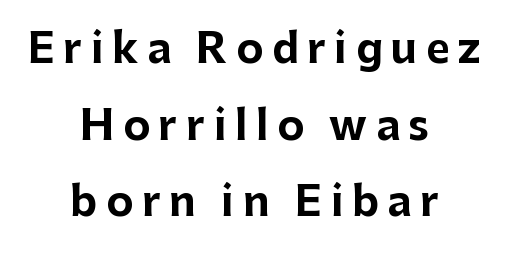
{"serif": "no", "italic": "no", "bold": "yes", "weight": "bold", "width": "normal", "stroke_contrast": "low", "x_height": "medium", "monospaced": "no", "underline": "no", "align": "center", "line_spacing_ratio": 1.87, "letter_spacing": "wide", "letter_spacing_em": 0.21, "glyph_px": 41}
